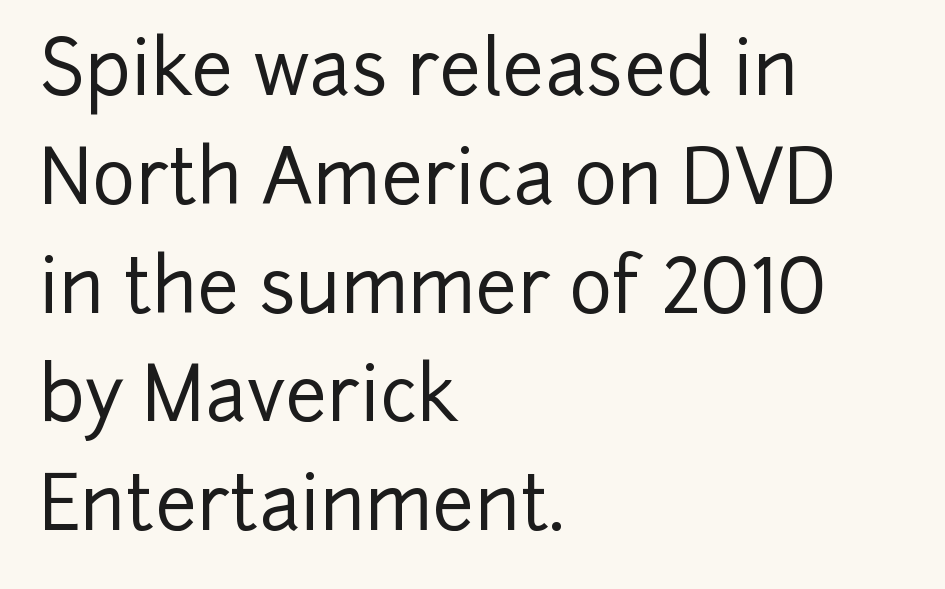
Q: Is the text italic (slanted)? A: No, it is upright.
Q: Is the typeface a serif or a sans-serif typeface? A: Sans-serif.
Q: Is the text underlined? A: No.
Q: How is the paragraph aligned? A: Left-aligned.
Q: Is the spacing between letters normal or unusually wide? A: Normal.
Q: Is the spacing between lines tight, normal or loose? A: Normal.
Q: Width (condensed, normal, or wide)? A: Normal.
Q: Stroke contrast? A: Low.
Q: x-height? A: Medium.
Q: Monospaced? A: No.
